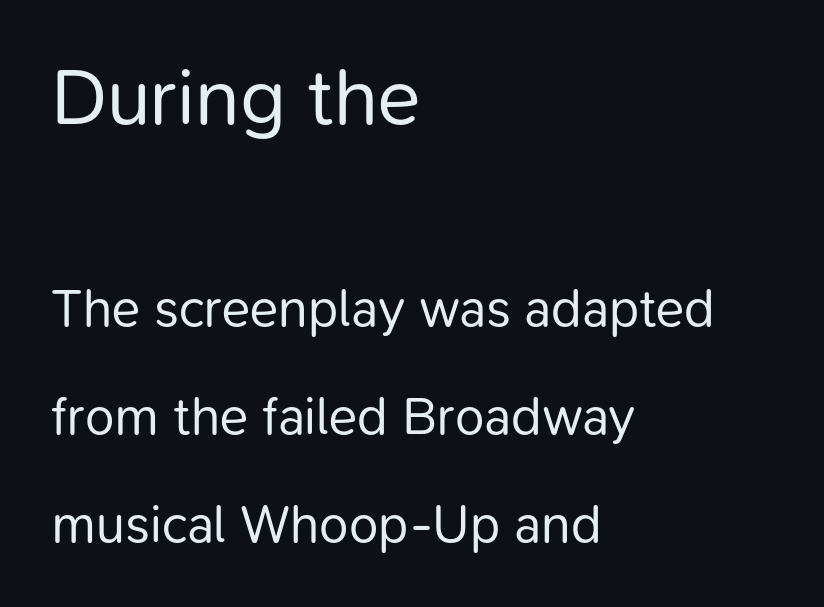
{"serif": "no", "italic": "no", "bold": "no", "weight": "regular", "width": "normal", "stroke_contrast": "low", "x_height": "medium", "monospaced": "no", "underline": "no", "align": "left", "line_spacing": "loose", "line_spacing_ratio": 2.03, "letter_spacing": "normal", "letter_spacing_em": 0.0, "larger_block": "first", "size_ratio": 1.51, "glyph_px": 80}
